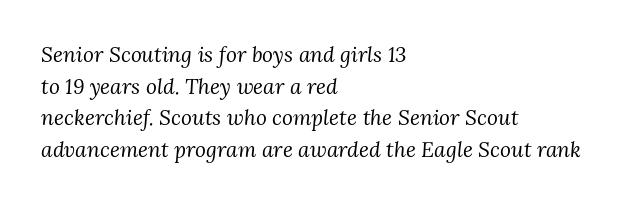
The line texture is even and compact thanks to regular tracking. Observe the lean: these are italic letterforms. Decoration check: the copy has no underline. The rag falls on the right side of this text block.
